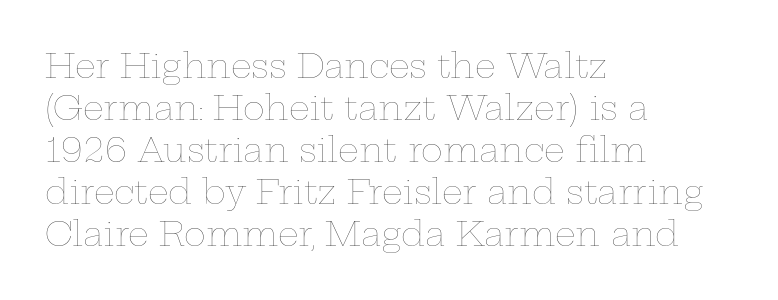
Regular leading. Tracking value appears to be zero — textbook default spacing. Nothing heavy about these letters — not bold at all. Posture: upright roman. Think of a printed novel: that variable character pitch is what you see here.
